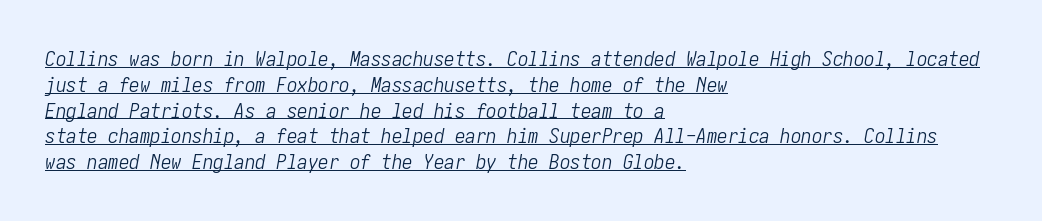
Bold? No — there's no thickening of the strokes. Students, observe the line beneath the letters — that is underlining. Compared with typical body copy, the letter spacing here is the same. The passage is arranged the way most books set body copy — flush left. Does the lettering tilt? It does — this is italic.
